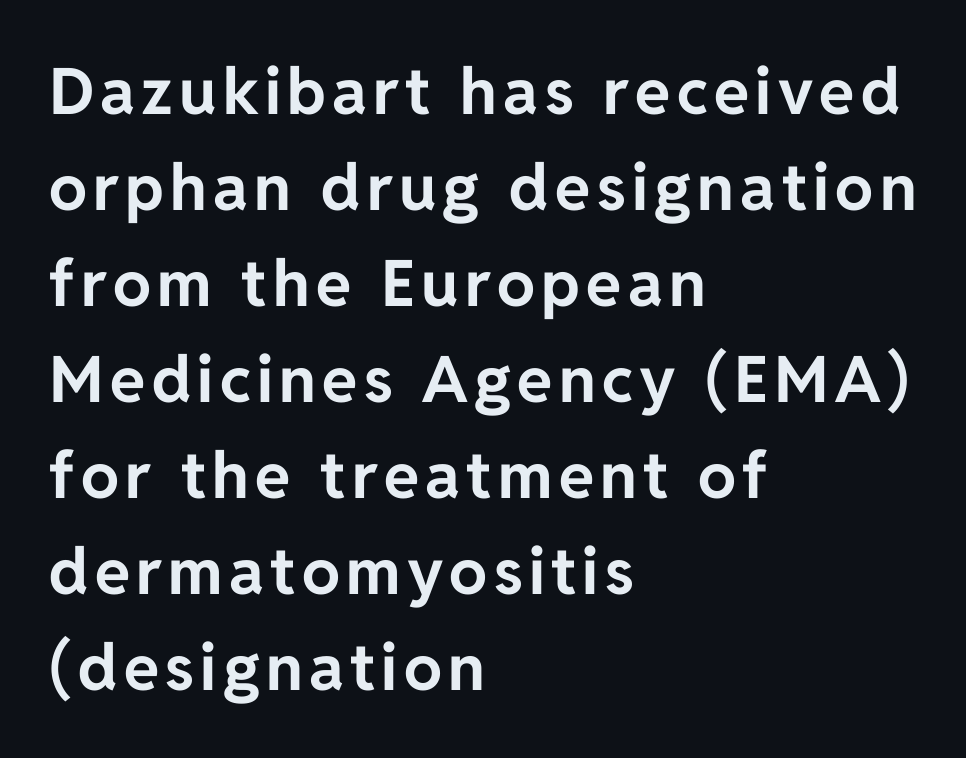
Line spacing here is normal. The setting favours the left margin, as ordinary paragraphs usually do. Heft: maximum for text — a bold. Unlike a traditional serif, this face leaves its strokes unadorned. Ordinary non-slanted type is in use. Varying glyph widths throughout — classic text-font behaviour.
